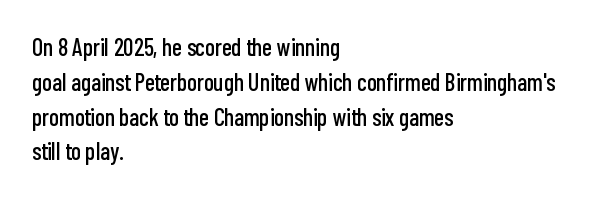
{"italic": "no", "underline": "no", "align": "left", "line_spacing": "normal", "line_spacing_ratio": 1.45, "letter_spacing": "normal", "letter_spacing_em": 0.0, "glyph_px": 24}
